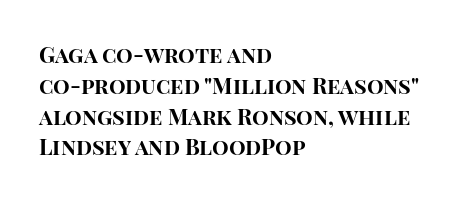
The image shows 22 px bold type, upright; set left-aligned, normal line spacing (1.4x), normal letter spacing, not underlined.
